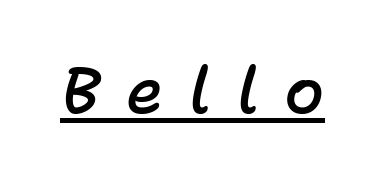
The image shows 65 px semibold type, italic (leaning right); set unusually wide letter spacing (+0.4 em), underlined; low stroke contrast and a medium x-height.
